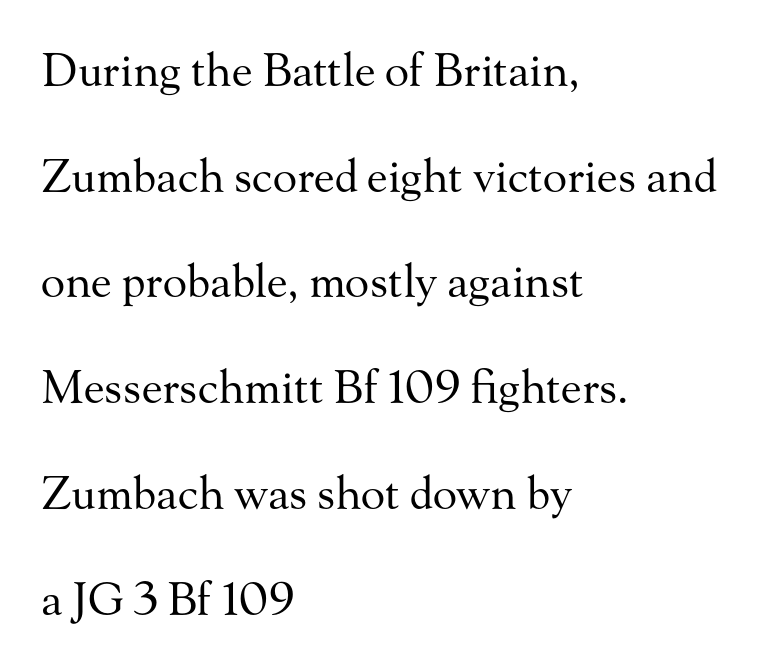
The image shows 45 px regular-weight serif type, upright; set left-aligned, loose line spacing (2.35x), normal letter spacing, not underlined; medium stroke contrast and a small x-height.
